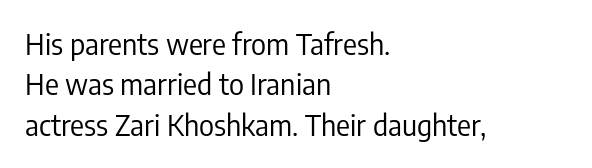
The characters are drawn with everyday or finer stroke widths. Looks like regular typesetting: each glyph gets only the width it needs. If you drew a line through each stem, it would be perfectly vertical. The specimen omits any rule beneath the text block's lines.
